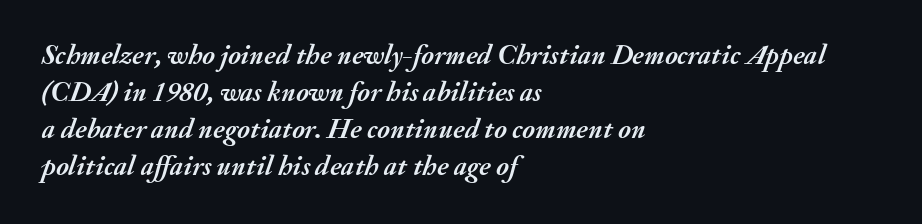
{"italic": "yes", "lean": "right", "slant_degrees": 20, "bold": "yes", "weight": "semibold", "width": "normal", "stroke_contrast": "medium", "x_height": "small", "monospaced": "no", "underline": "no", "align": "left", "line_spacing": "normal", "line_spacing_ratio": 1.32, "letter_spacing": "normal", "letter_spacing_em": 0.0, "glyph_px": 28}
